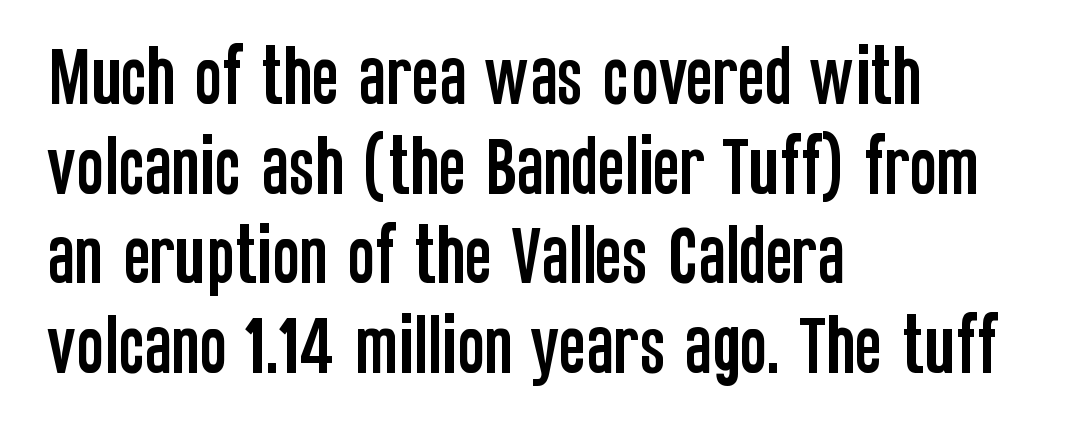
{"serif": "no", "italic": "no", "width": "condensed", "stroke_contrast": "low", "x_height": "large", "monospaced": "no", "underline": "no", "align": "left", "line_spacing": "normal", "line_spacing_ratio": 1.38, "letter_spacing": "normal", "letter_spacing_em": 0.0, "glyph_px": 65}
